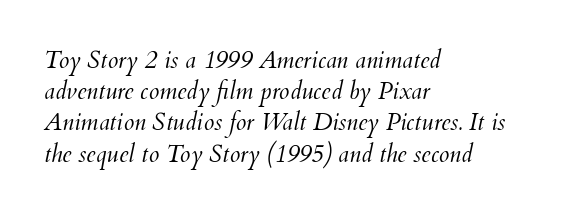
The area under the type is left untouched. These lines sit exactly where default settings would place them. The letters are slanted; this is an italic face. Stem width sits at or under what a default text font uses. This sample uses plain, unmodified letter spacing. This rendering uses left alignment, leaving the right contour irregular.
